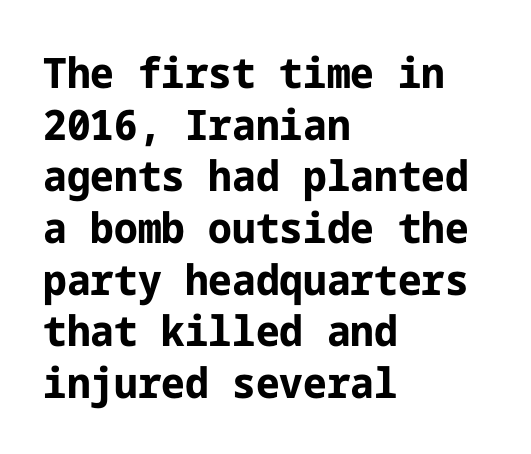
In CSS terms this would be text-align: left. The passage shown is emphatically bold. Letters rest on an invisible, unmarked baseline. What kind of face is this? One without serifs — a sans. The letters sit at their default tracking, neither squeezed nor spread.
